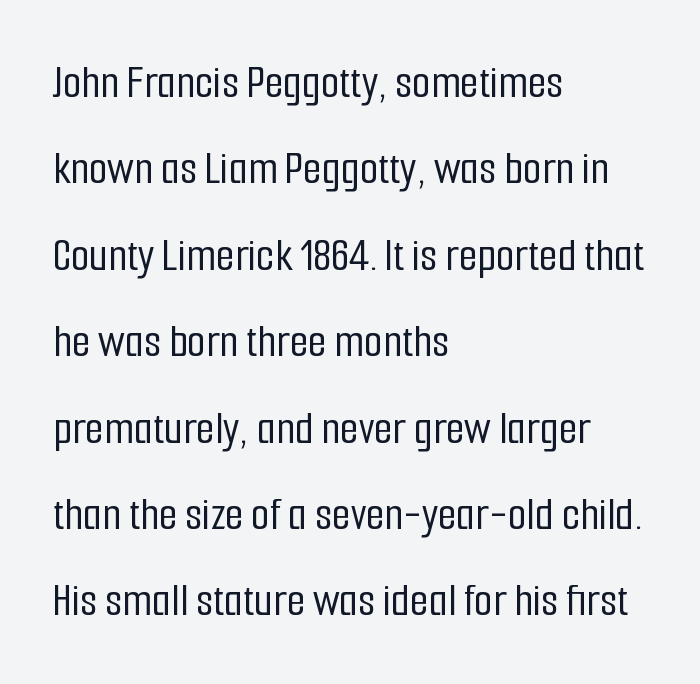
The image shows 48 px condensed sans-serif type, upright; set left-aligned, line spacing 1.8x, normal letter spacing, not underlined; low stroke contrast and a medium x-height.
